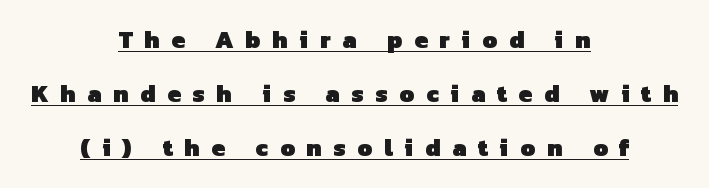
Q: Is the text bold? A: Yes.
Q: Is the text underlined? A: Yes.
Q: How is the paragraph aligned? A: Centered.
Q: Is the spacing between letters normal or unusually wide? A: Unusually wide.
Q: Is the spacing between lines tight, normal or loose? A: Loose.
